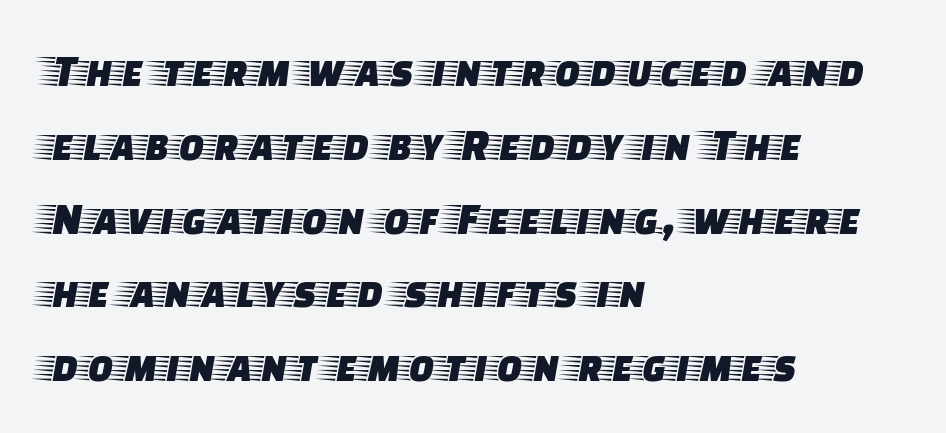
Casual observation: everything's shoved over to the left. Tracking value appears to be zero — textbook default spacing. The passage shown is typed in a proportional face where columns would drift. Decoration check: the copy has no underline. The typeface chosen for these lines features serifs.
